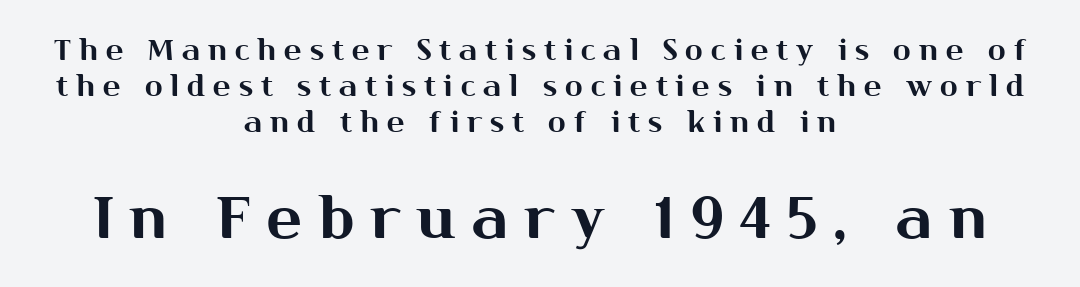
Character widths vary here, with narrow letters taking less room than wide ones. Type size steps up from the first block to the second. Each new line begins a customary step beneath the previous one. Just letters on the line, the space beneath them empty. Substantial extra tracking has been applied to these lines.
